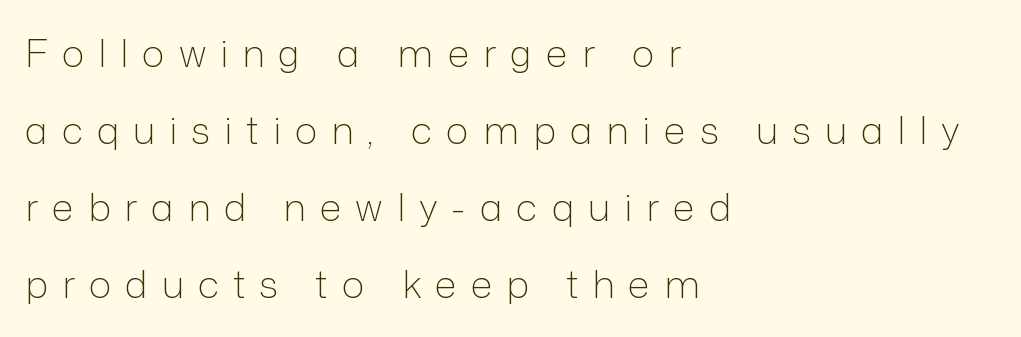
Q: Is the text bold? A: No.
Q: Is the text italic (slanted)? A: No, it is upright.
Q: Is the typeface a serif or a sans-serif typeface? A: Sans-serif.
Q: Is the text underlined? A: No.
Q: How is the paragraph aligned? A: Left-aligned.
Q: Is the spacing between letters normal or unusually wide? A: Unusually wide.
Q: Is the spacing between lines tight, normal or loose? A: Loose.
Q: Width (condensed, normal, or wide)? A: Normal.
Q: Stroke contrast? A: Low.
Q: x-height? A: Medium.
Q: Monospaced? A: No.
